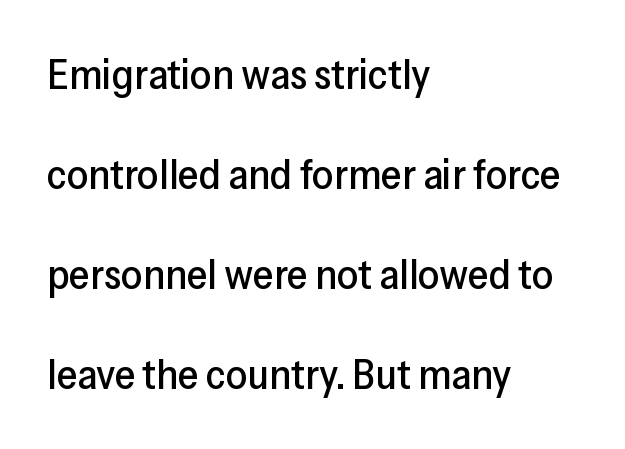
Compared with typical body copy, the letter spacing here is the same. These lines were composed using upright roman letters. The glyphs are unaccompanied by any horizontal stroke below them. A typesetter would call this proportional, since set widths differ per character. The setting favours the left margin, as ordinary paragraphs usually do. Widely set lines give the paragraph a tall, airy silhouette.
